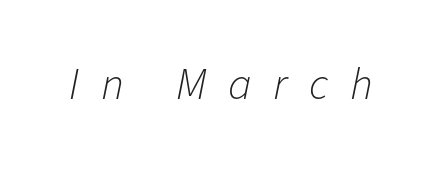
Varying glyph widths throughout — classic text-font behaviour. Is the type slanted? Yes — the strokes lean at a clear angle. No heavy texture on the line: the type isn't bold. Plain, unruled lines of type. The line texture is sparse and dotted thanks to wide tracking.
